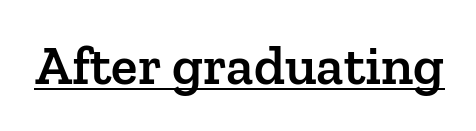
{"serif": "yes", "italic": "no", "bold": "semi", "weight": "semibold", "width": "normal", "stroke_contrast": "low", "x_height": "medium", "monospaced": "no", "underline": "yes", "letter_spacing": "normal", "letter_spacing_em": 0.0, "glyph_px": 55}
